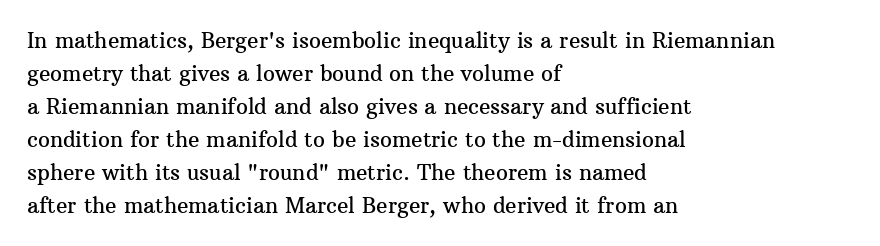
Q: Is the text italic (slanted)? A: No, it is upright.
Q: Is the text underlined? A: No.
Q: How is the paragraph aligned? A: Left-aligned.
Q: Is the spacing between letters normal or unusually wide? A: Normal.
Q: Is the spacing between lines tight, normal or loose? A: Normal.
